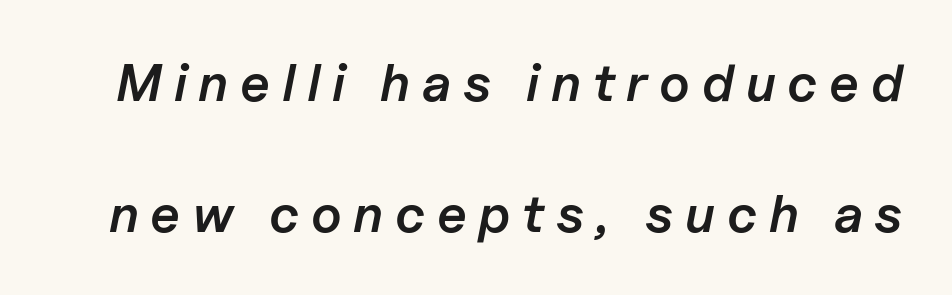
{"italic": "yes", "lean": "right", "slant_degrees": 11, "bold": "semi", "weight": "semibold", "width": "normal", "stroke_contrast": "low", "x_height": "medium", "monospaced": "no", "underline": "no", "line_spacing": "loose", "line_spacing_ratio": 2.48, "letter_spacing": "wide", "letter_spacing_em": 0.22, "glyph_px": 53}
